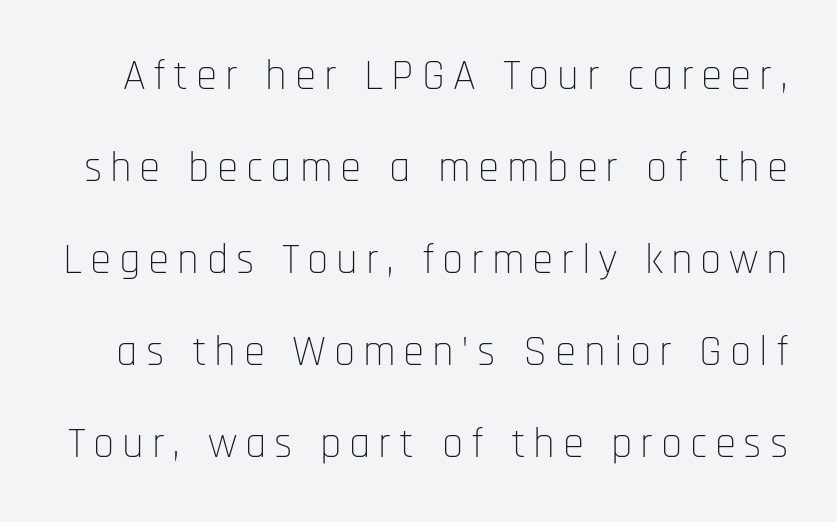
The rendering uses a large line-height, opening up the rows. Every stem runs plumb, perpendicular to the baseline. Character widths vary here, with narrow letters taking less room than wide ones. Beneath every word, the page is bare. The letters carry no serifs — their stems end cleanly without finishing strokes. Letters have the restrained weight of plain body copy at most.
